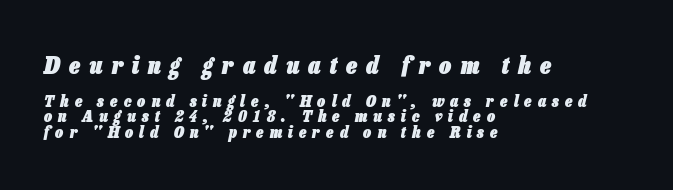
Q: Is the text bold? A: Yes.
Q: Is the text italic (slanted)? A: Yes, it leans right by about 13 degrees.
Q: Is the text underlined? A: No.
Q: How is the paragraph aligned? A: Left-aligned.
Q: Is the spacing between letters normal or unusually wide? A: Unusually wide.
Q: Is the spacing between lines tight, normal or loose? A: Tight.
Q: Which block of text is set in a larger size, the first (top) or the second (bottom)? A: The first (top) one.
